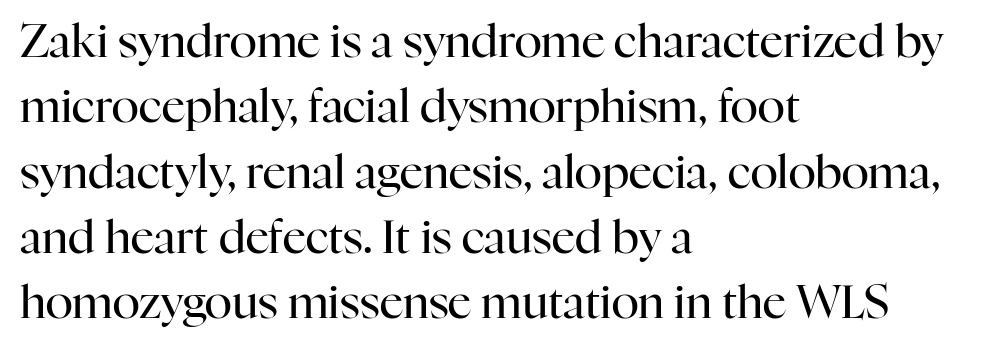
{"serif": "yes", "italic": "no", "bold": "no", "weight": "regular", "width": "normal", "stroke_contrast": "high", "x_height": "medium", "monospaced": "no", "underline": "no", "align": "left", "line_spacing": "normal", "line_spacing_ratio": 1.42, "letter_spacing": "normal", "letter_spacing_em": 0.0, "glyph_px": 46}
